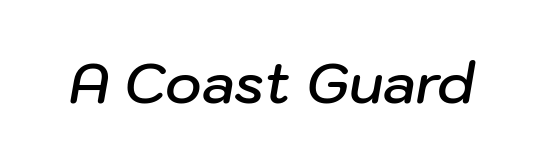
Q: Is the text bold? A: Semi-bold.
Q: Is the text italic (slanted)? A: Yes, it leans right by about 10 degrees.
Q: Is the text underlined? A: No.
Q: Is the spacing between letters normal or unusually wide? A: Normal.
Q: Width (condensed, normal, or wide)? A: Normal.
Q: Stroke contrast? A: Low.
Q: x-height? A: Medium.
Q: Monospaced? A: No.
